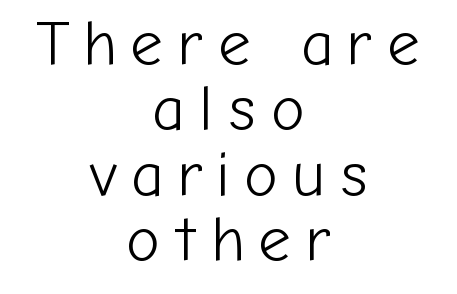
{"serif": "no", "italic": "no", "bold": "no", "weight": "light", "width": "normal", "stroke_contrast": "low", "x_height": "medium", "monospaced": "no", "underline": "no", "align": "center", "line_spacing": "tight", "line_spacing_ratio": 1.02, "letter_spacing": "wide", "letter_spacing_em": 0.22, "glyph_px": 64}
